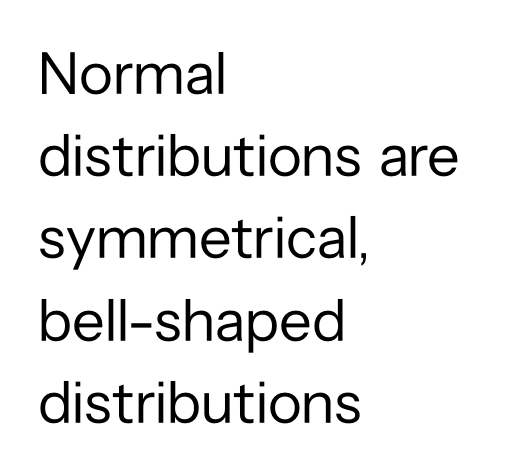
Line beginnings align vertically; line endings do not. I'd call this a sans setting — the letters go barefoot. Caption: face not bold, strokes unweighted. Character widths vary here, with narrow letters taking less room than wide ones.
